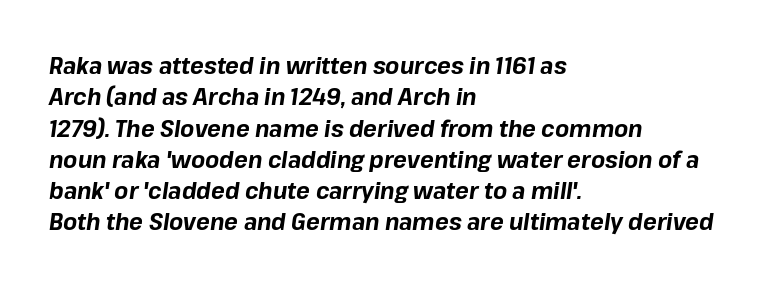
A normal amount of white space separates one row of letters from the next. Designer's note — italics engaged. How heavy is the stroke? Heavy — this is a bold. Compared with typical body copy, the letter spacing here is the same.
